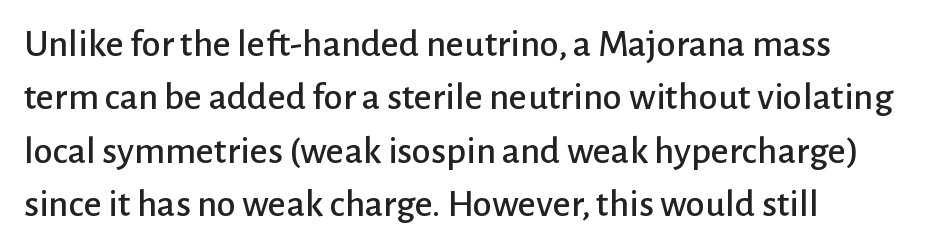
{"serif": "no", "italic": "no", "width": "normal", "stroke_contrast": "low", "x_height": "medium", "monospaced": "no", "underline": "no", "line_spacing": "normal", "line_spacing_ratio": 1.37, "letter_spacing": "normal", "letter_spacing_em": 0.0, "glyph_px": 39}
